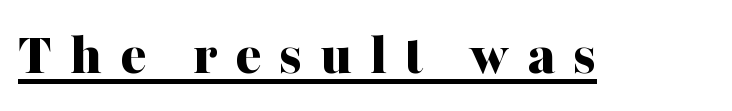
The image shows 61 px bold serif type, upright; set unusually wide letter spacing (+0.29 em), underlined; medium stroke contrast and a medium x-height.
